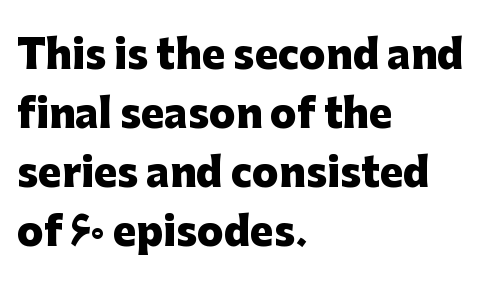
Q: Is the text bold? A: Yes.
Q: Is the text italic (slanted)? A: No, it is upright.
Q: Is the typeface a serif or a sans-serif typeface? A: Sans-serif.
Q: Is the text underlined? A: No.
Q: How is the paragraph aligned? A: Left-aligned.
Q: Is the spacing between letters normal or unusually wide? A: Normal.
Q: Is the spacing between lines tight, normal or loose? A: Normal.
Q: Width (condensed, normal, or wide)? A: Normal.
Q: Stroke contrast? A: Low.
Q: x-height? A: Medium.
Q: Monospaced? A: No.
